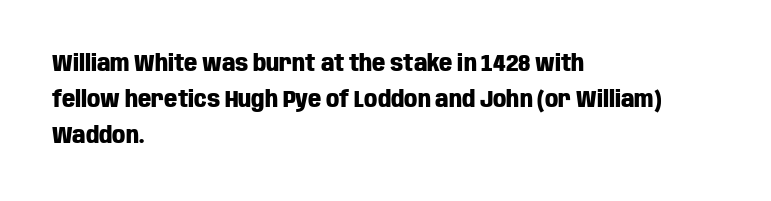
Q: Is the text bold? A: Yes.
Q: Is the text italic (slanted)? A: No, it is upright.
Q: Is the text underlined? A: No.
Q: How is the paragraph aligned? A: Left-aligned.
Q: Is the spacing between letters normal or unusually wide? A: Normal.
Q: Is the spacing between lines tight, normal or loose? A: Normal.
